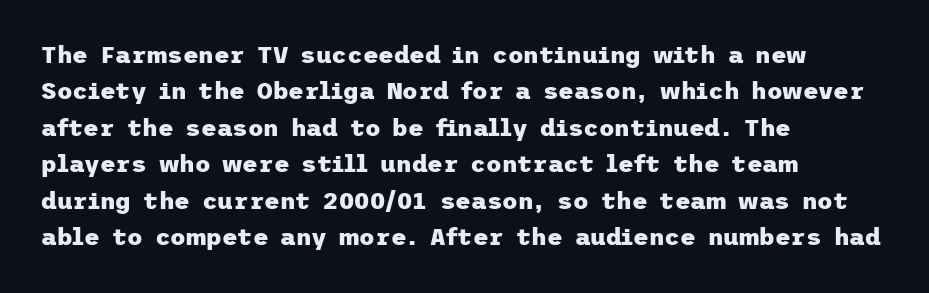
The designer left line spacing at the default. The horizontal fit of the characters is conventional and even. The specimen reads as upright at a glance. The passage shown is not underscored anywhere. The letters are bold, with thick, heavy strokes.
